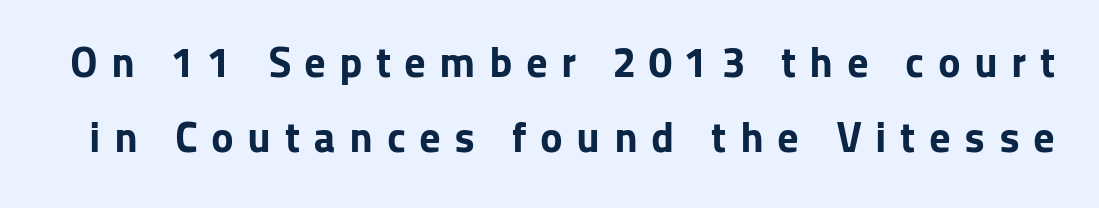
Does the type have serifs? No, each stem ends abruptly. If you drew a line through each stem, it would be perfectly vertical. Nobody drew a line under any word here. Between one letter and the next there's a generous, obvious gap. These lines are rendered in a variable-pitch font. The typesetting leans heavy: a genuine bold.
